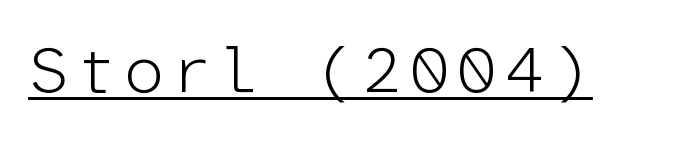
{"serif": "no", "italic": "no", "bold": "no", "weight": "light", "width": "normal", "stroke_contrast": "low", "x_height": "medium", "monospaced": "yes", "underline": "yes", "glyph_px": 65}
